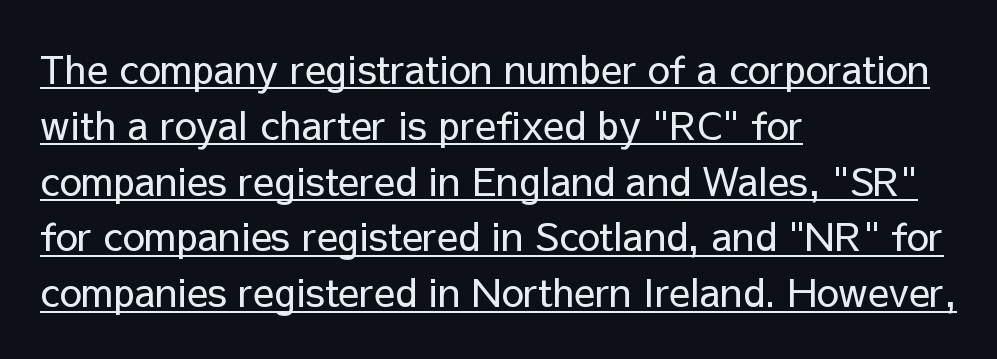
{"serif": "no", "italic": "no", "bold": "no", "weight": "regular", "width": "normal", "stroke_contrast": "low", "x_height": "medium", "monospaced": "no", "underline": "yes", "align": "left", "line_spacing": "normal", "line_spacing_ratio": 1.43, "letter_spacing": "normal", "letter_spacing_em": 0.0, "glyph_px": 39}
